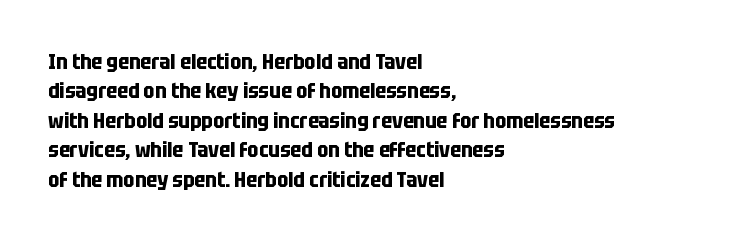
Q: Is the text bold? A: Yes.
Q: Is the text italic (slanted)? A: No, it is upright.
Q: Is the text underlined? A: No.
Q: How is the paragraph aligned? A: Left-aligned.
Q: Is the spacing between letters normal or unusually wide? A: Normal.
Q: Is the spacing between lines tight, normal or loose? A: Normal.
